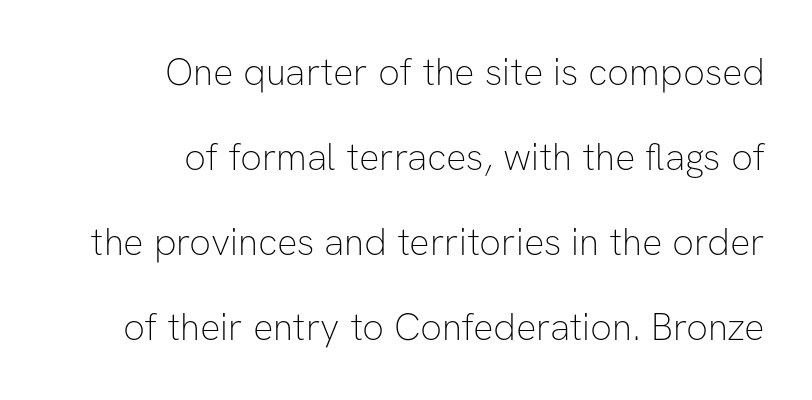
The image shows 38 px thin sans-serif type, upright; set right-aligned, loose line spacing (2.24x), normal letter spacing, not underlined; low stroke contrast and a medium x-height.
